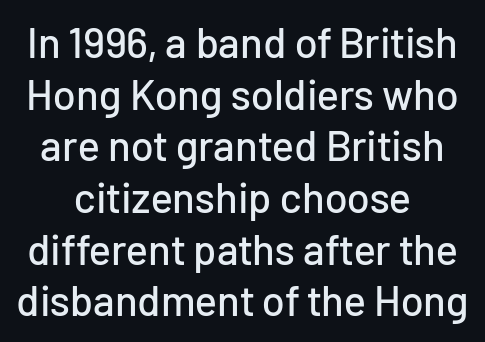
{"serif": "no", "italic": "no", "width": "normal", "stroke_contrast": "low", "x_height": "medium", "monospaced": "no", "underline": "no", "align": "center", "line_spacing_ratio": 1.23, "letter_spacing": "normal", "letter_spacing_em": 0.0, "glyph_px": 42}
